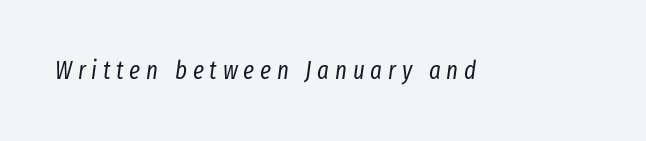
{"italic": "yes", "lean": "right", "slant_degrees": 8, "bold": "no", "underline": "no", "letter_spacing": "wide", "letter_spacing_em": 0.23, "glyph_px": 25}
